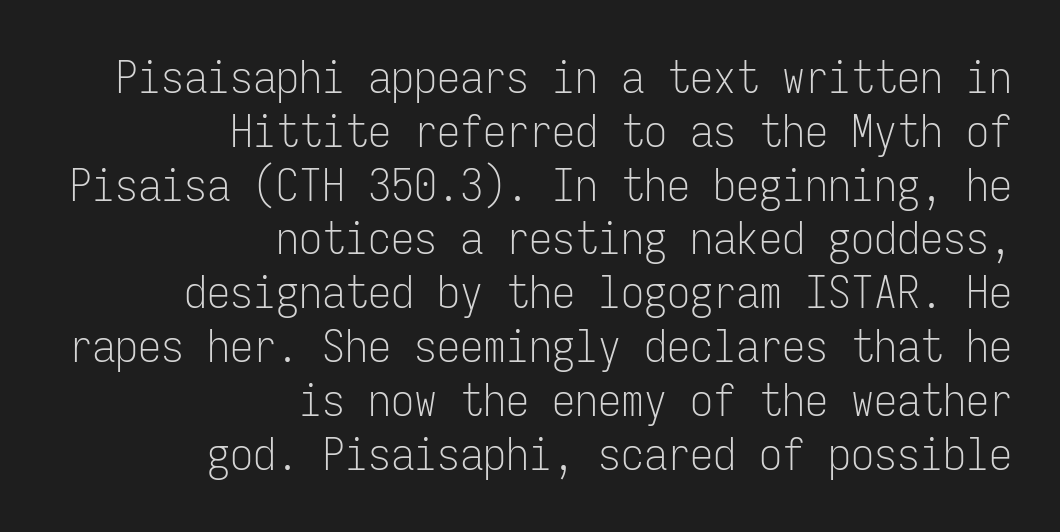
The characters display no serif detailing; their extremities are plain. Inter-character spacing is left at the font's built-in metrics. Has an underline been added? It has not. Note the uniform advance width — an 'i' takes as much space as an 'm'. A quiet, ordinary-to-light weight characterises the typeface. Unlike italic type, these characters show no tilt at all.
